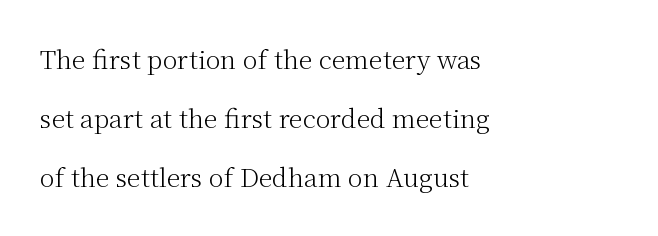
Is there any slant? The stems are plumb. Words float on clear page, feet unadorned. The font sits on the lighter half of the weight spectrum, regular included. Teacher's note: observe the even left margin — that is flush-left alignment.
